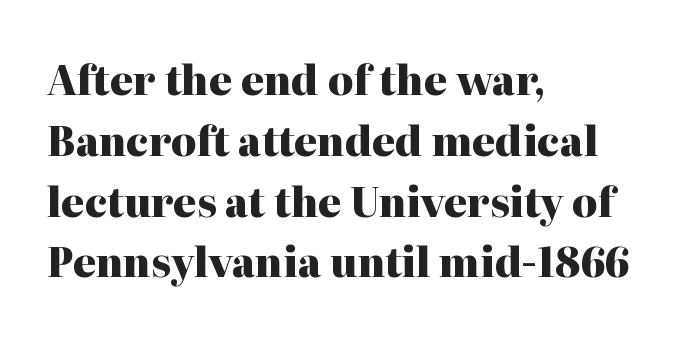
Q: Is the text bold? A: Yes.
Q: Is the text italic (slanted)? A: No, it is upright.
Q: Is the typeface a serif or a sans-serif typeface? A: Serif.
Q: Is the text underlined? A: No.
Q: How is the paragraph aligned? A: Left-aligned.
Q: Is the spacing between letters normal or unusually wide? A: Normal.
Q: Is the spacing between lines tight, normal or loose? A: Normal.
Q: Width (condensed, normal, or wide)? A: Normal.
Q: Stroke contrast? A: High.
Q: x-height? A: Medium.
Q: Monospaced? A: No.
